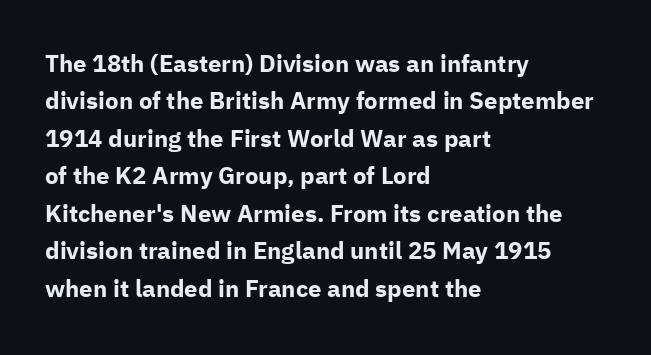
Underline: absent. Strokes here are thick enough to call this a true bold. This block has exactly the height ordinary leading produces. Standard letterfit; no display-style spreading of the glyphs. The lines are quadded left.
